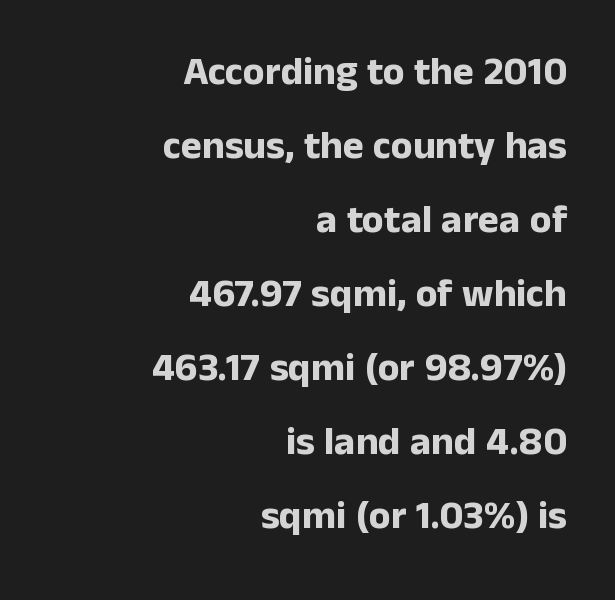
{"serif": "no", "italic": "no", "bold": "yes", "weight": "bold", "width": "normal", "stroke_contrast": "low", "x_height": "medium", "monospaced": "no", "underline": "no", "align": "right", "line_spacing_ratio": 1.85, "letter_spacing": "normal", "letter_spacing_em": 0.0, "glyph_px": 40}
